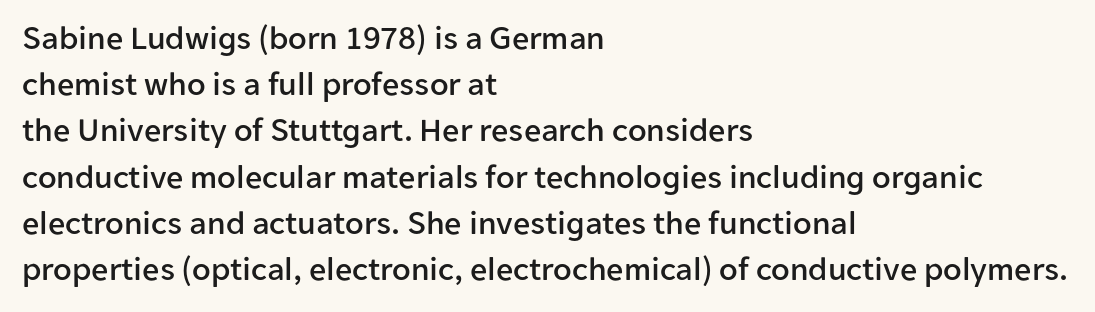
Q: Is the text italic (slanted)? A: No, it is upright.
Q: Is the typeface a serif or a sans-serif typeface? A: Sans-serif.
Q: Is the text underlined? A: No.
Q: How is the paragraph aligned? A: Left-aligned.
Q: Is the spacing between letters normal or unusually wide? A: Normal.
Q: Is the spacing between lines tight, normal or loose? A: Normal.
Q: Width (condensed, normal, or wide)? A: Normal.
Q: Stroke contrast? A: Low.
Q: x-height? A: Medium.
Q: Monospaced? A: No.
